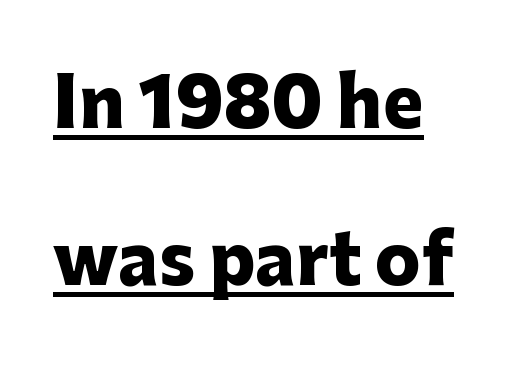
The image shows 68 px heavy sans-serif type, upright; set left-aligned, loose line spacing (2.31x), normal letter spacing, underlined; low stroke contrast and a medium x-height.
